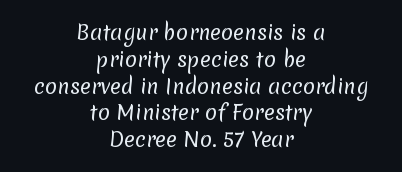
Q: Is the text bold? A: No.
Q: Is the text underlined? A: No.
Q: How is the paragraph aligned? A: Centered.
Q: Is the spacing between letters normal or unusually wide? A: Normal.
Q: Is the spacing between lines tight, normal or loose? A: Normal.
